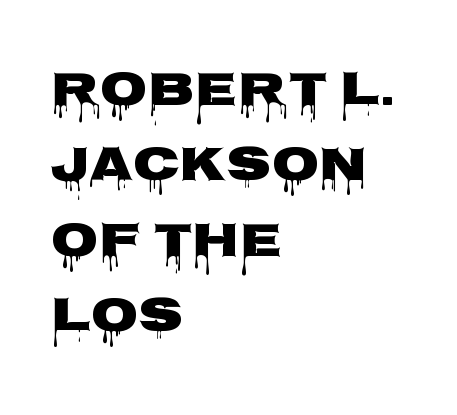
This rendering leaves character spacing at its baseline value. Bare-footed words on every line. Quick note: not italic, upright. A typesetter would call this leading conventional body-copy spacing.
